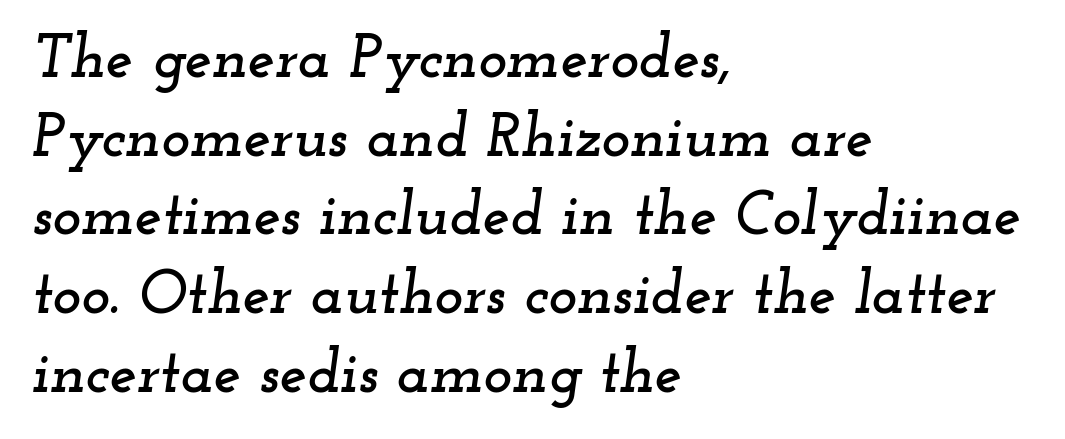
{"serif": "yes", "italic": "yes", "lean": "right", "slant_degrees": 12, "width": "wide", "stroke_contrast": "low", "x_height": "small", "monospaced": "no", "underline": "no", "align": "left", "line_spacing": "normal", "line_spacing_ratio": 1.29, "letter_spacing": "normal", "letter_spacing_em": 0.0, "glyph_px": 61}
